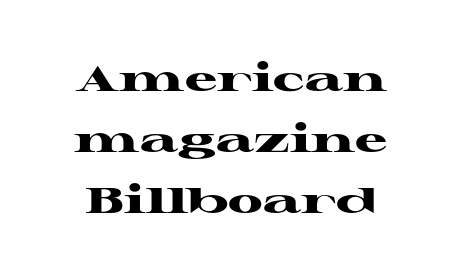
Every character sits straight up, as roman type does. A typesetter would call this leading conventional body-copy spacing. The words here are not underlined. Is this a fixed-width face? No — the glyphs have proportional, varying widths. There is no visible air inserted between adjacent glyphs.
